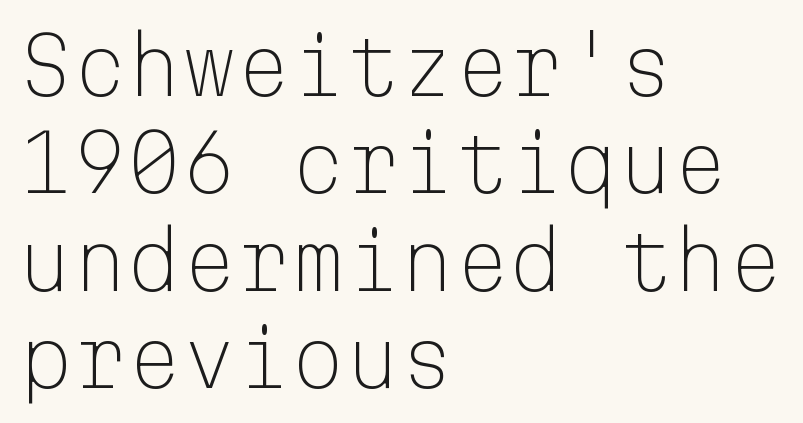
{"serif": "no", "italic": "no", "bold": "no", "weight": "light", "width": "normal", "stroke_contrast": "low", "x_height": "medium", "monospaced": "yes", "underline": "no", "align": "left", "line_spacing": "normal", "line_spacing_ratio": 1.25, "letter_spacing": "normal", "letter_spacing_em": 0.0, "glyph_px": 78}
